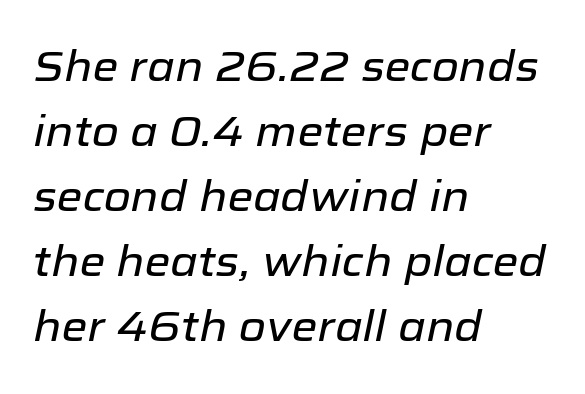
{"italic": "yes", "lean": "right", "slant_degrees": 12, "width": "normal", "stroke_contrast": "low", "x_height": "medium", "monospaced": "no", "underline": "no", "align": "left", "line_spacing": "normal", "line_spacing_ratio": 1.55, "letter_spacing": "normal", "letter_spacing_em": 0.0, "glyph_px": 42}
